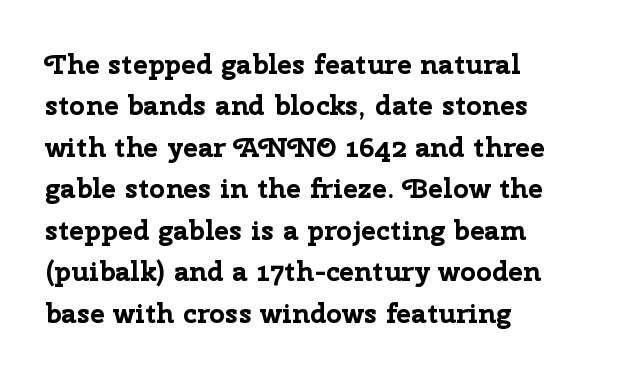
{"serif": "no", "italic": "no", "bold": "yes", "weight": "bold", "width": "normal", "stroke_contrast": "low", "x_height": "medium", "monospaced": "no", "underline": "no", "align": "left", "line_spacing": "normal", "line_spacing_ratio": 1.48, "letter_spacing": "normal", "letter_spacing_em": 0.0, "glyph_px": 28}
